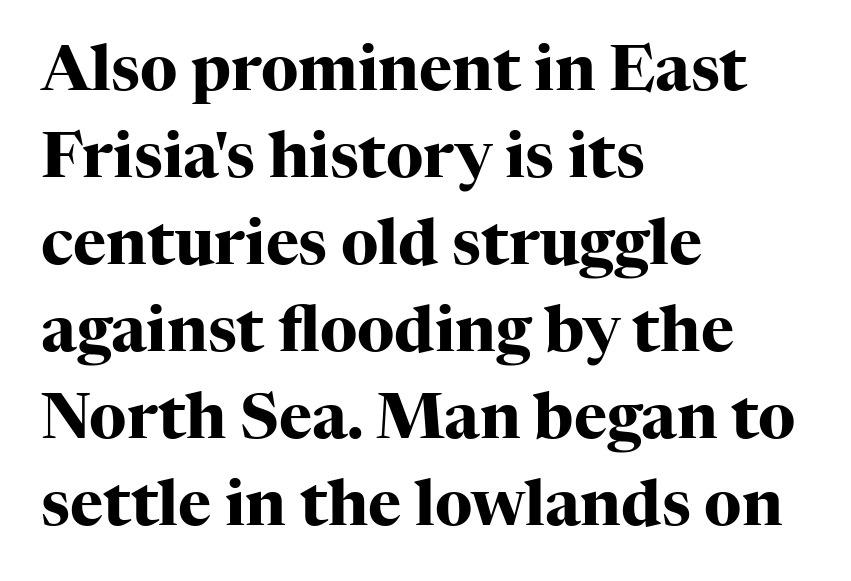
This is serif lettering, the kind often seen in printed books. The face used here is rendered with its standard letterfit. Is this a fixed-width face? No — the glyphs have proportional, varying widths. A clean baseline with only descenders dipping below it.
